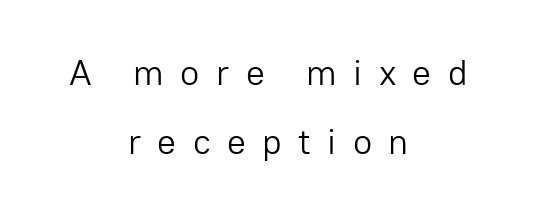
A great deal of white space separates one row of letters from the next. Italic? Not at all — the glyphs are vertical. These lines have a slow, spaced-out rhythm from letter to letter. This rendering features lettering with no underline. No feet cap the strokes, marking this as sans-serif type.
